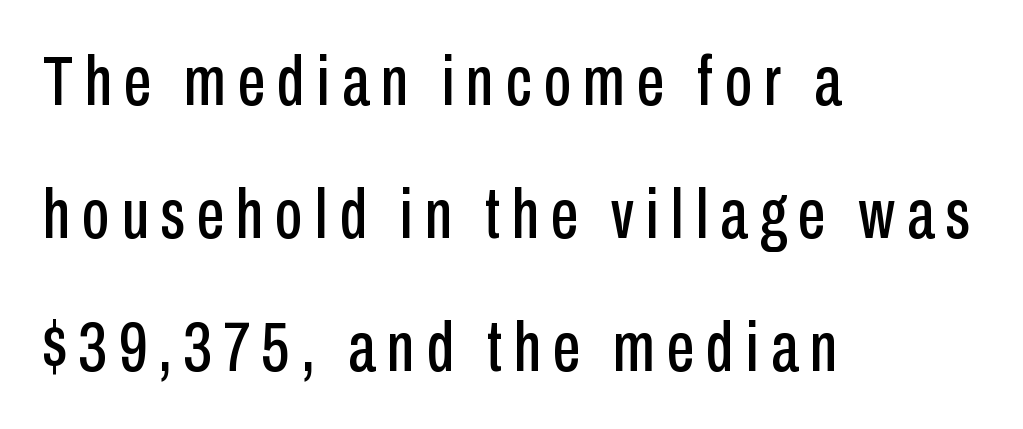
The image shows 70 px condensed sans-serif type, upright; set left-aligned, loose line spacing (1.9x), not underlined; low stroke contrast and a medium x-height.
